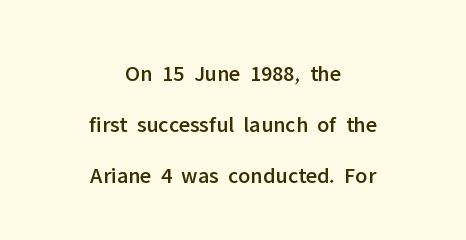
The image shows 23 px text type, upright; set centered, loose line spacing (2.22x), normal letter spacing, not underlined.
